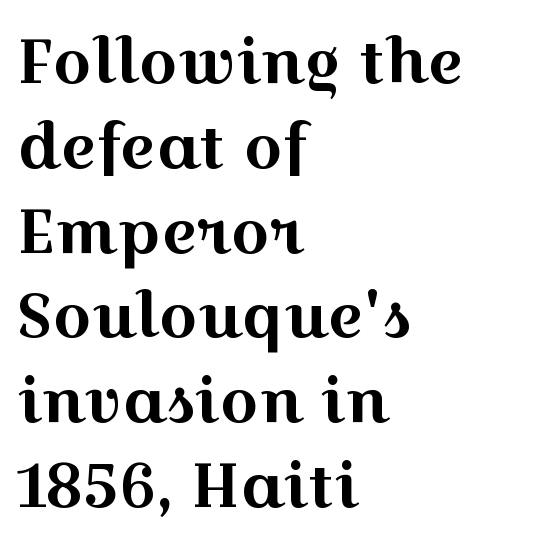
The characters display serif detailing at their extremities. Letter spacing: default. The specimen reads as upright at a glance. The area under the type is left untouched. Every row of glyphs begins at an identical x-position on the left.
